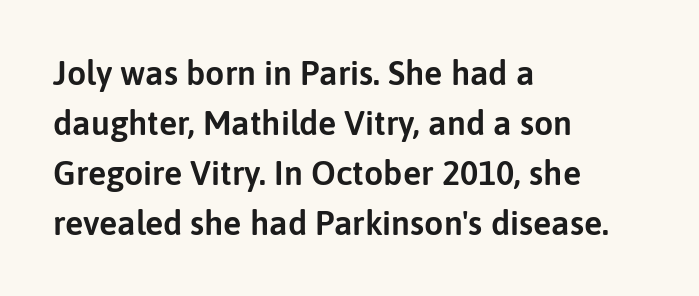
Q: Is the text italic (slanted)? A: No, it is upright.
Q: Is the typeface a serif or a sans-serif typeface? A: Sans-serif.
Q: Is the text underlined? A: No.
Q: How is the paragraph aligned? A: Left-aligned.
Q: Is the spacing between letters normal or unusually wide? A: Normal.
Q: Is the spacing between lines tight, normal or loose? A: Normal.
Q: Width (condensed, normal, or wide)? A: Normal.
Q: Stroke contrast? A: Low.
Q: x-height? A: Medium.
Q: Monospaced? A: No.
